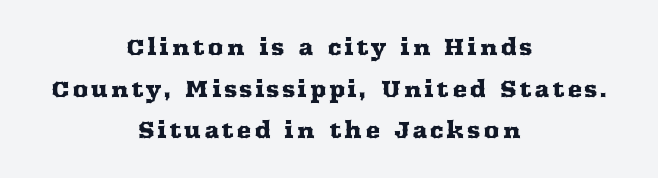
Each line is balanced around a shared central axis. Quick note: underline off. The typography opts for an upright posture over an oblique one.
